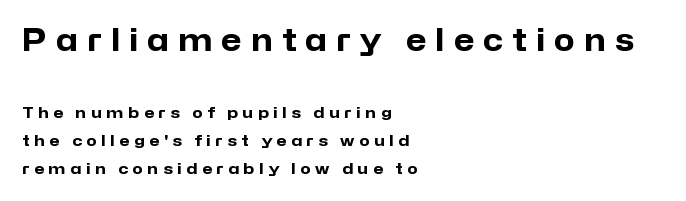
The image shows 30 px heavy sans-serif type, upright; set left-aligned, line spacing 1.89x, unusually wide letter spacing (+0.31 em), not underlined; the first (top) block is 2.0x larger; low stroke contrast and a medium x-height.
